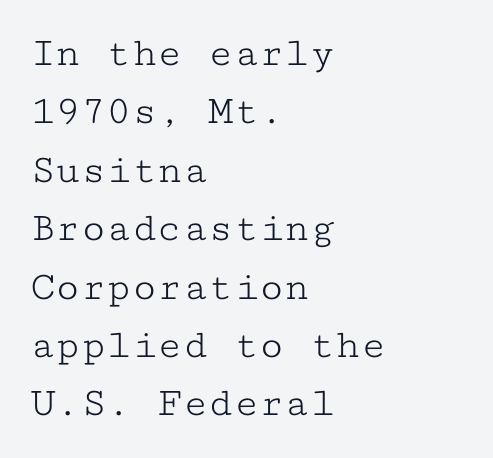
Stroke terminals: seriffed. The rendering uses a moderate line-height, typical for paragraphs. Every character here occupies the same horizontal width, giving the sample a typewriter-like rhythm. The cut favours lightness, reaching ordinary text weight at its darkest. Here the glyphs are tracked normally, forming tight word shapes.
